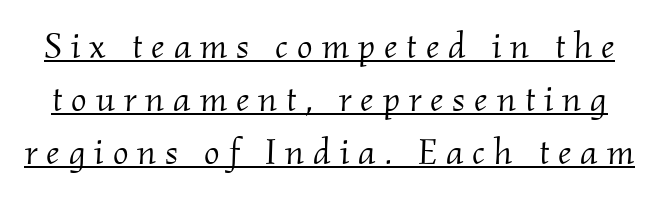
The image shows 37 px light serif type, italic (leaning right); set normal line spacing (1.43x), unusually wide letter spacing (+0.24 em), underlined; medium stroke contrast and a small x-height.
